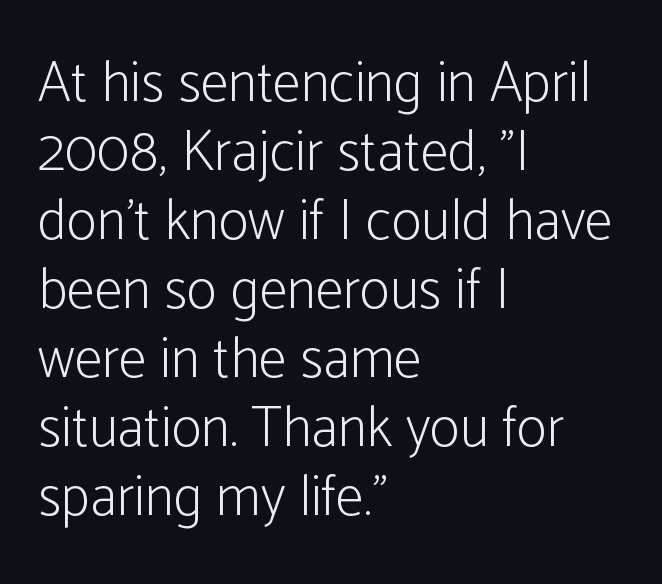
Q: Is the text bold? A: No.
Q: Is the text italic (slanted)? A: No, it is upright.
Q: Is the typeface a serif or a sans-serif typeface? A: Sans-serif.
Q: Is the text underlined? A: No.
Q: How is the paragraph aligned? A: Left-aligned.
Q: Is the spacing between letters normal or unusually wide? A: Normal.
Q: Width (condensed, normal, or wide)? A: Condensed.
Q: Stroke contrast? A: Low.
Q: x-height? A: Medium.
Q: Monospaced? A: No.
